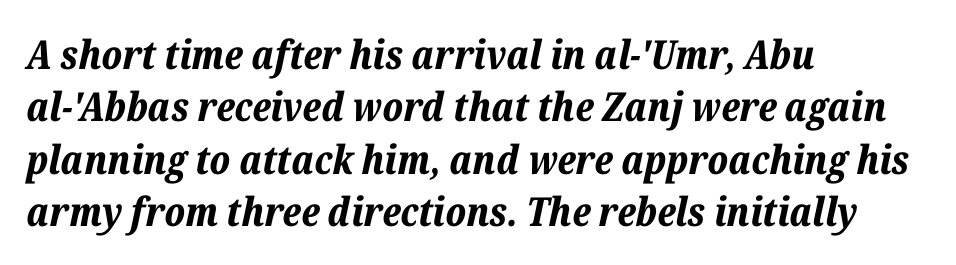
Q: Is the text bold? A: Yes.
Q: Is the text italic (slanted)? A: Yes, it leans right by about 12 degrees.
Q: Is the text underlined? A: No.
Q: How is the paragraph aligned? A: Left-aligned.
Q: Is the spacing between letters normal or unusually wide? A: Normal.
Q: Is the spacing between lines tight, normal or loose? A: Normal.
Q: Width (condensed, normal, or wide)? A: Normal.
Q: Stroke contrast? A: Low.
Q: x-height? A: Medium.
Q: Monospaced? A: No.
